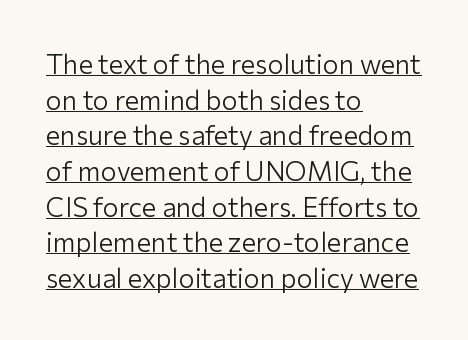
If you drew a ruler down the left edge, every line would touch it. Vertical spacing — default. Like a heading marked for emphasis, these lines bear an underscore. These lines were composed using upright roman letters. Bold? No — there's no thickening of the strokes.
